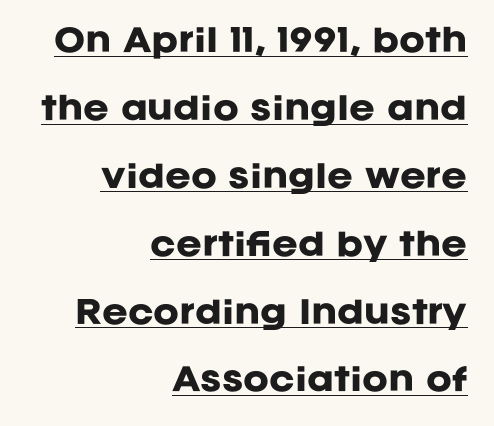
One glance says open: line gaps are wider than usual. Line ends are locked; line starts wander. Is there an underline? Yes — a line sits under the letters. Does the lettering tilt? It doesn't — this is upright.
